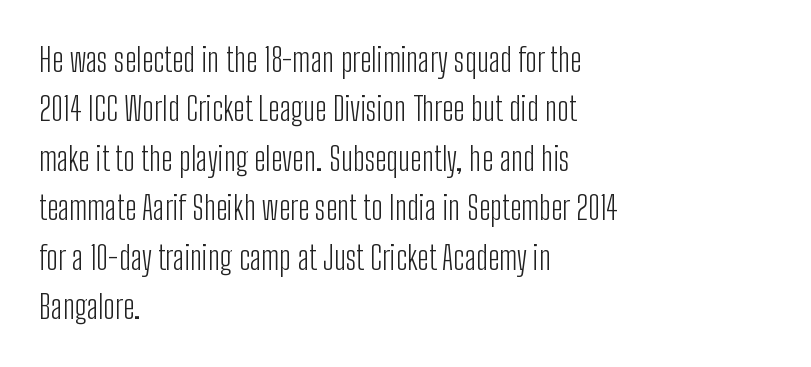
The image shows 33 px light, condensed sans-serif type, upright; set left-aligned, normal line spacing (1.5x), normal letter spacing, not underlined; low stroke contrast and a medium x-height.
